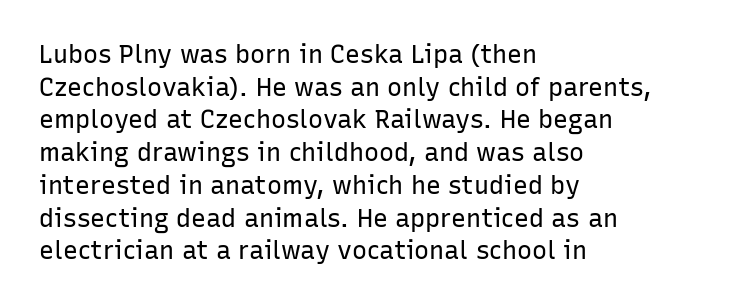
{"italic": "no", "bold": "no", "underline": "no", "align": "left", "line_spacing": "normal", "line_spacing_ratio": 1.31, "letter_spacing": "normal", "letter_spacing_em": 0.0, "glyph_px": 25}
